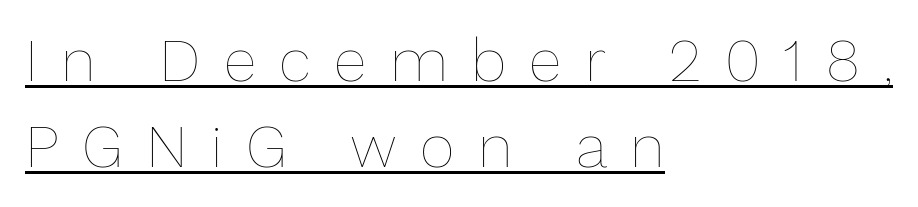
Quick note: interline space is typical. These lines are rendered in a variable-pitch font. You can see a thin bar hugging the bottom of the glyphs. This is not heavy type; no bold has been used. How are the letters spaced? Widely, with obvious added tracking. The text block is weighted toward the left margin, trailing off unevenly rightward.
